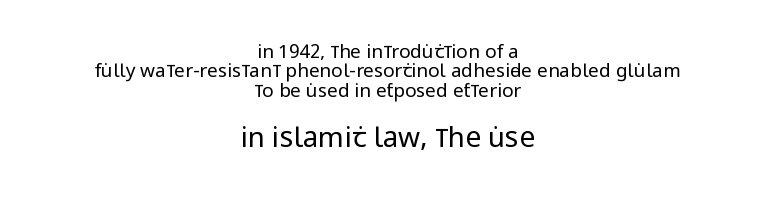
Q: Is the text bold? A: No.
Q: Is the text italic (slanted)? A: No, it is upright.
Q: Is the typeface a serif or a sans-serif typeface? A: Sans-serif.
Q: Is the text underlined? A: No.
Q: How is the paragraph aligned? A: Centered.
Q: Is the spacing between letters normal or unusually wide? A: Normal.
Q: Is the spacing between lines tight, normal or loose? A: Tight.
Q: Which block of text is set in a larger size, the first (top) or the second (bottom)? A: The second (bottom) one.
Q: Width (condensed, normal, or wide)? A: Condensed.
Q: Stroke contrast? A: Low.
Q: x-height? A: Large.
Q: Monospaced? A: No.
